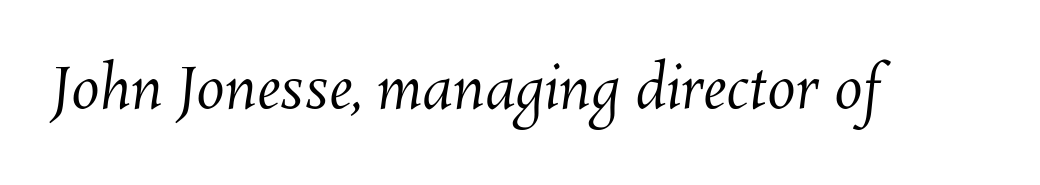
Lines of text with bare space underneath. You could not count columns in this text — the font is proportionally spaced. A typesetter would call this zero additional tracking. Nothing heavy about these letters — not bold at all.
